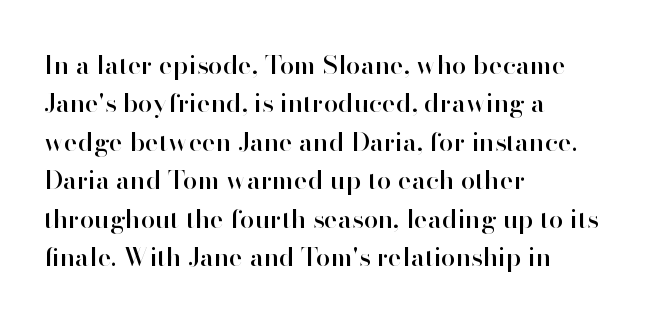
Q: Is the text italic (slanted)? A: No, it is upright.
Q: Is the text underlined? A: No.
Q: How is the paragraph aligned? A: Left-aligned.
Q: Is the spacing between letters normal or unusually wide? A: Normal.
Q: Is the spacing between lines tight, normal or loose? A: Normal.
